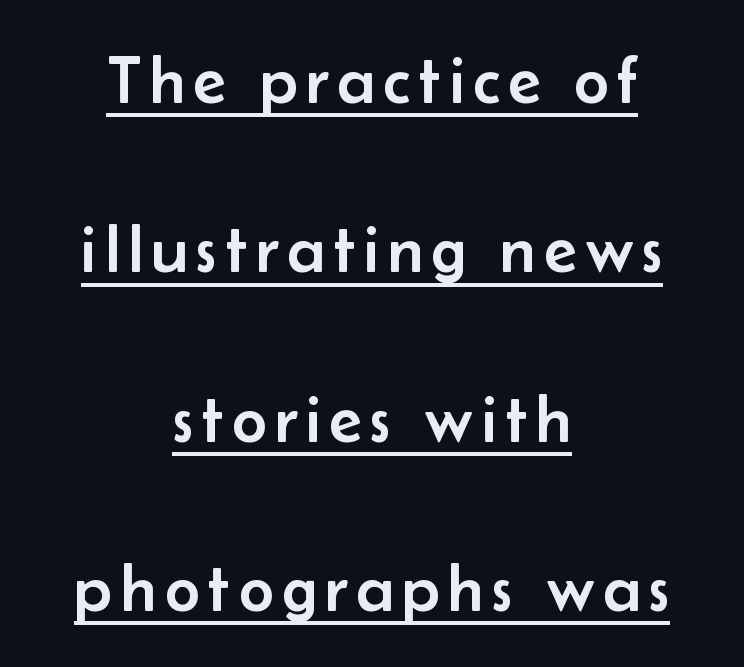
The image shows 68 px sans-serif type, upright; set centered, loose line spacing (2.49x), underlined; low stroke contrast and a small x-height.
